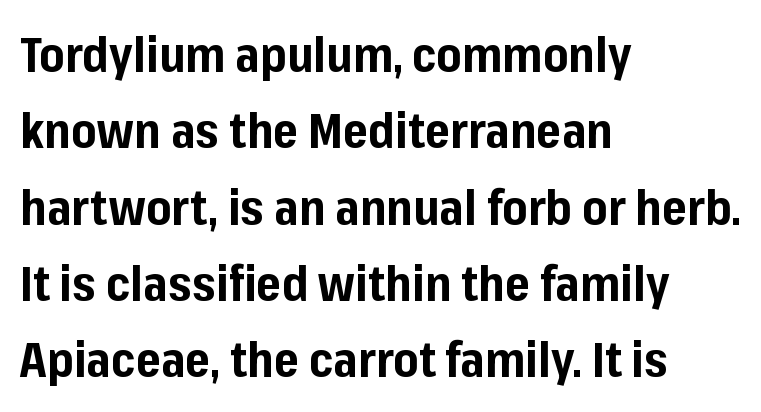
Q: Is the text bold? A: Yes.
Q: Is the text italic (slanted)? A: No, it is upright.
Q: Is the typeface a serif or a sans-serif typeface? A: Sans-serif.
Q: Is the text underlined? A: No.
Q: How is the paragraph aligned? A: Left-aligned.
Q: Is the spacing between letters normal or unusually wide? A: Normal.
Q: Is the spacing between lines tight, normal or loose? A: Normal.
Q: Width (condensed, normal, or wide)? A: Normal.
Q: Stroke contrast? A: Low.
Q: x-height? A: Medium.
Q: Monospaced? A: No.
